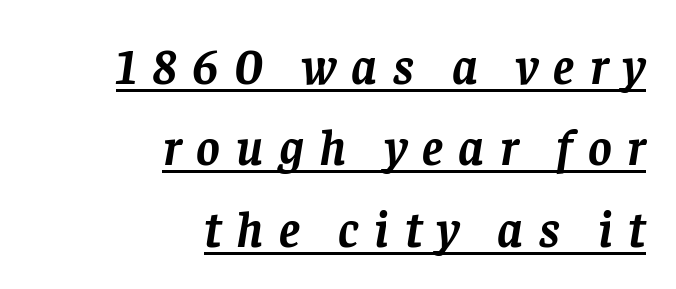
Q: Is the text bold? A: Yes.
Q: Is the text italic (slanted)? A: Yes, it leans right by about 8 degrees.
Q: Is the typeface a serif or a sans-serif typeface? A: Serif.
Q: Is the text underlined? A: Yes.
Q: How is the paragraph aligned? A: Right-aligned.
Q: Is the spacing between letters normal or unusually wide? A: Unusually wide.
Q: Is the spacing between lines tight, normal or loose? A: Normal.
Q: Width (condensed, normal, or wide)? A: Normal.
Q: Stroke contrast? A: Low.
Q: x-height? A: Large.
Q: Monospaced? A: No.
